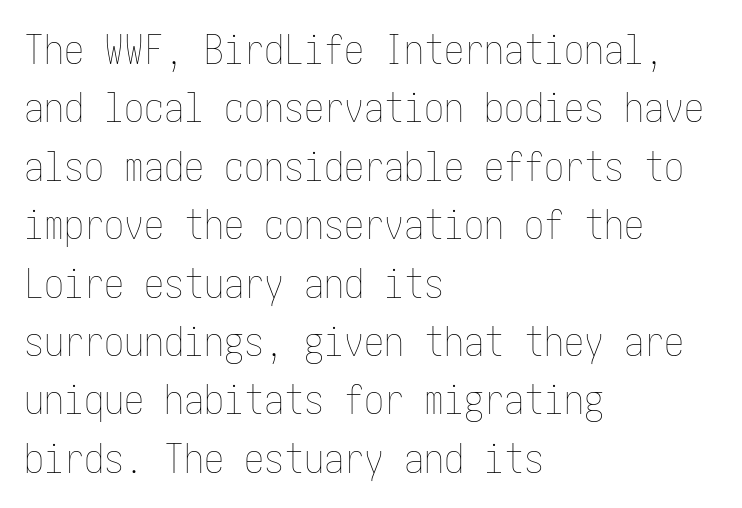
{"italic": "no", "bold": "no", "weight": "thin", "width": "condensed", "stroke_contrast": "low", "x_height": "medium", "underline": "no", "align": "left", "line_spacing": "normal", "line_spacing_ratio": 1.46, "letter_spacing": "normal", "letter_spacing_em": 0.0, "glyph_px": 40}
